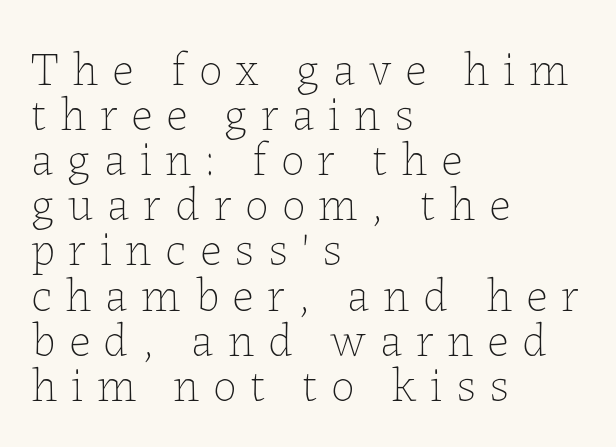
Q: Is the text bold? A: No.
Q: Is the text italic (slanted)? A: No, it is upright.
Q: Is the text underlined? A: No.
Q: How is the paragraph aligned? A: Left-aligned.
Q: Is the spacing between letters normal or unusually wide? A: Unusually wide.
Q: Is the spacing between lines tight, normal or loose? A: Tight.
Q: Width (condensed, normal, or wide)? A: Normal.
Q: Stroke contrast? A: Low.
Q: x-height? A: Medium.
Q: Monospaced? A: No.
